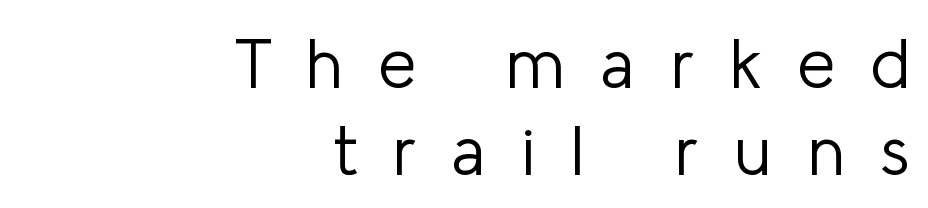
{"serif": "no", "italic": "no", "bold": "no", "weight": "light", "width": "normal", "stroke_contrast": "low", "x_height": "medium", "monospaced": "no", "underline": "no", "align": "right", "line_spacing": "normal", "line_spacing_ratio": 1.26, "letter_spacing": "wide", "letter_spacing_em": 0.5, "glyph_px": 69}
